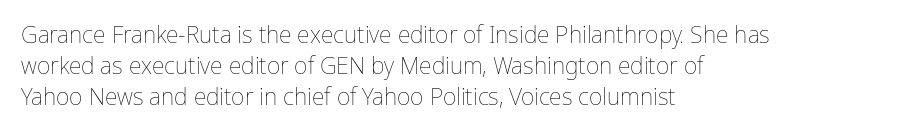
Q: Is the text bold? A: No.
Q: Is the text italic (slanted)? A: No, it is upright.
Q: Is the text underlined? A: No.
Q: How is the paragraph aligned? A: Left-aligned.
Q: Is the spacing between letters normal or unusually wide? A: Normal.
Q: Is the spacing between lines tight, normal or loose? A: Normal.
